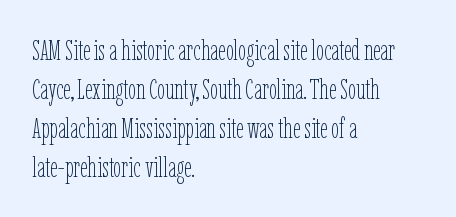
{"italic": "no", "bold": "no", "weight": "thin", "width": "condensed", "stroke_contrast": "low", "x_height": "medium", "monospaced": "no", "underline": "no", "align": "left", "line_spacing": "normal", "line_spacing_ratio": 1.34, "letter_spacing": "normal", "letter_spacing_em": 0.0, "glyph_px": 29}
